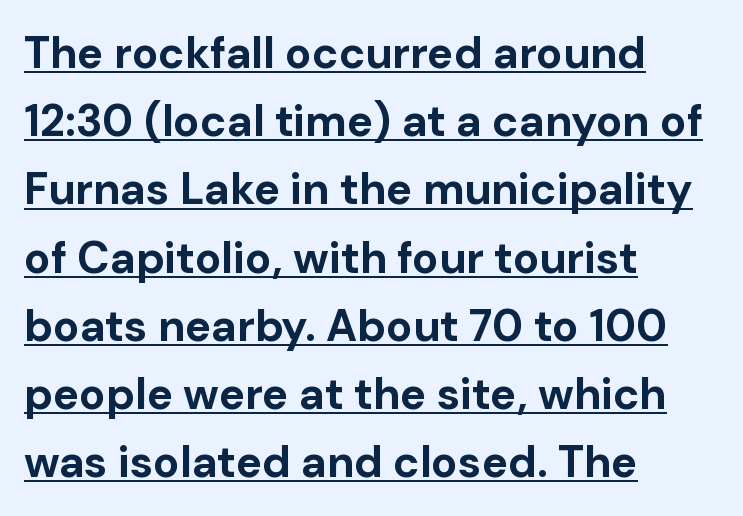
{"serif": "no", "italic": "no", "bold": "yes", "weight": "bold", "width": "normal", "stroke_contrast": "low", "x_height": "medium", "monospaced": "no", "underline": "yes", "align": "left", "line_spacing": "normal", "line_spacing_ratio": 1.55, "letter_spacing": "normal", "letter_spacing_em": 0.0, "glyph_px": 44}
